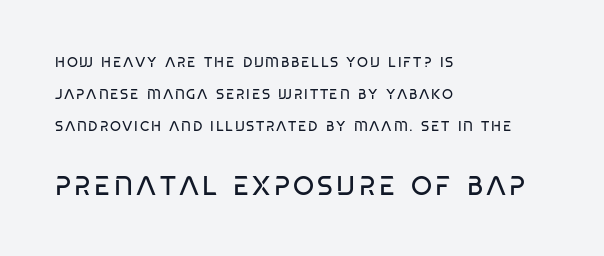
{"italic": "no", "bold": "no", "underline": "no", "align": "left", "line_spacing": "loose", "line_spacing_ratio": 2.29, "larger_block": "second", "size_ratio": 1.93, "glyph_px": 27}
